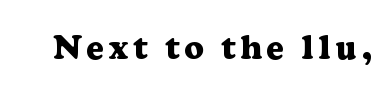
This sample has the flowing, uneven cadence of proportional lettering. Summary of weight: heavy, a full bold. Regarding serifs, this sample has them. Glance below the letters and you will spot only blank space.
